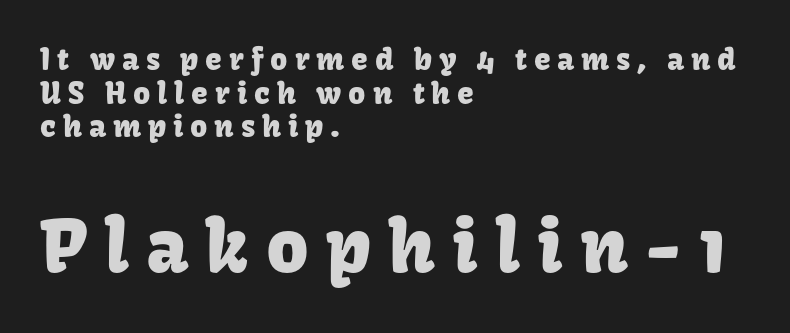
{"serif": "no", "italic": "no", "width": "normal", "stroke_contrast": "low", "x_height": "medium", "monospaced": "no", "underline": "no", "align": "left", "line_spacing": "tight", "line_spacing_ratio": 1.12, "letter_spacing": "wide", "letter_spacing_em": 0.23, "larger_block": "second", "size_ratio": 2.47, "glyph_px": 74}
